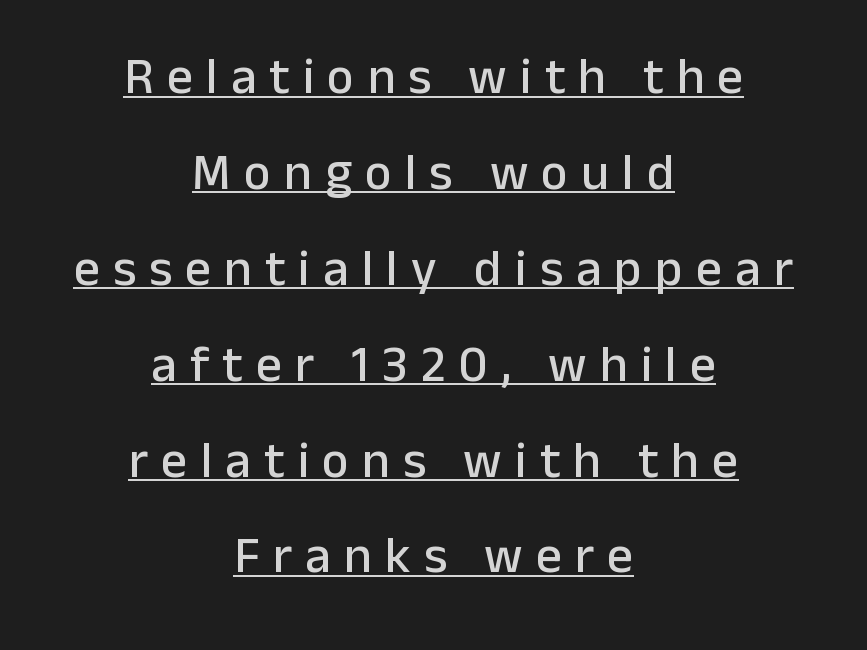
These lines are rendered in a variable-pitch font. Neither beginnings nor endings align; midpoints do. Quick note: underline on. Tracking value appears strongly positive — letters spread wide. Every character sits straight up, as roman type does. The text was rendered using a sans face with plain stroke endings.
